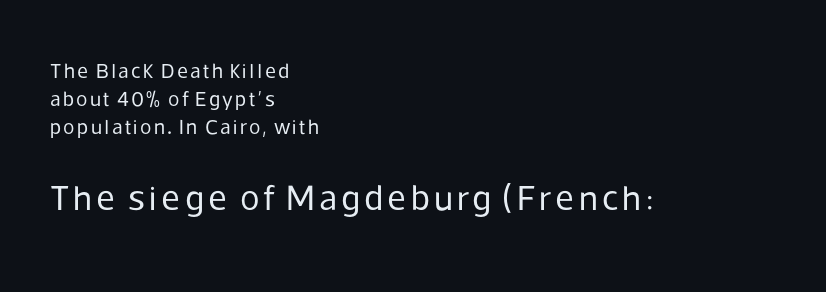
{"serif": "no", "italic": "no", "bold": "no", "weight": "regular", "width": "normal", "stroke_contrast": "low", "x_height": "medium", "monospaced": "no", "underline": "no", "align": "left", "line_spacing": "normal", "line_spacing_ratio": 1.33, "larger_block": "second", "size_ratio": 1.71, "glyph_px": 36}
